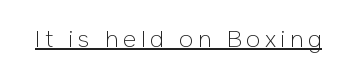
Q: Is the text bold? A: No.
Q: Is the text italic (slanted)? A: No, it is upright.
Q: Is the text underlined? A: Yes.
Q: Is the spacing between letters normal or unusually wide? A: Unusually wide.
